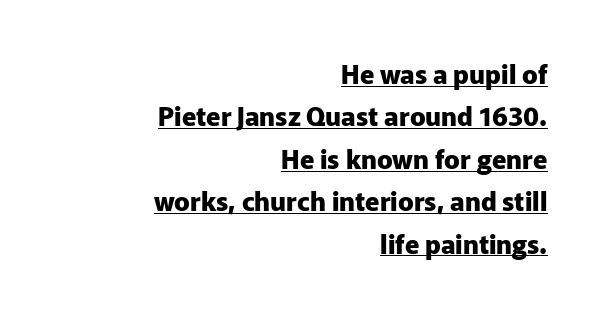
Q: Is the text bold? A: Yes.
Q: Is the text italic (slanted)? A: No, it is upright.
Q: Is the text underlined? A: Yes.
Q: How is the paragraph aligned? A: Right-aligned.
Q: Is the spacing between letters normal or unusually wide? A: Normal.
Q: Is the spacing between lines tight, normal or loose? A: Normal.
